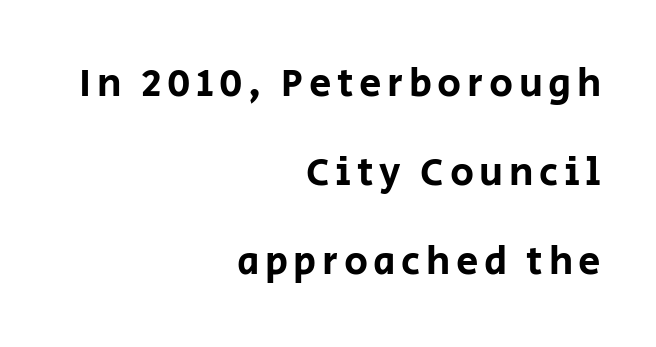
The image shows 40 px sans-serif type, upright; set right-aligned, loose line spacing (2.22x), not underlined; low stroke contrast and a large x-height.
